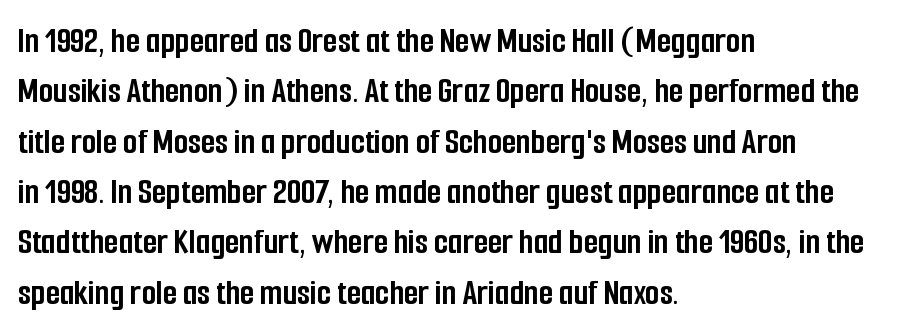
{"serif": "no", "italic": "no", "bold": "yes", "weight": "semibold", "width": "condensed", "stroke_contrast": "low", "x_height": "medium", "monospaced": "no", "underline": "no", "align": "left", "line_spacing": "normal", "line_spacing_ratio": 1.36, "letter_spacing": "normal", "letter_spacing_em": 0.0, "glyph_px": 37}
